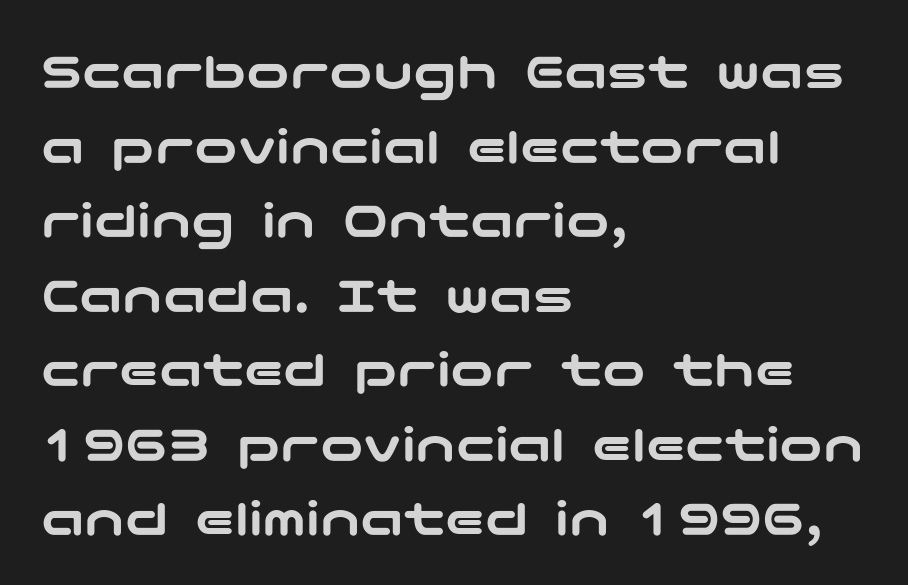
Tracking here is standard; glyphs follow each other at the usual distance. Bare-footed words on every line. This sample uses an upright cut, with every glyph sitting square on the baseline. The typesetter chose a ragged-right arrangement here. To sum up the face: it is a sans, with no serifs.
